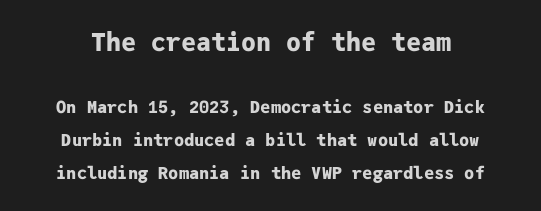
{"italic": "no", "bold": "yes", "underline": "no", "line_spacing": "loose", "line_spacing_ratio": 1.95, "letter_spacing": "normal", "letter_spacing_em": 0.0, "larger_block": "first", "size_ratio": 1.47, "glyph_px": 25}
